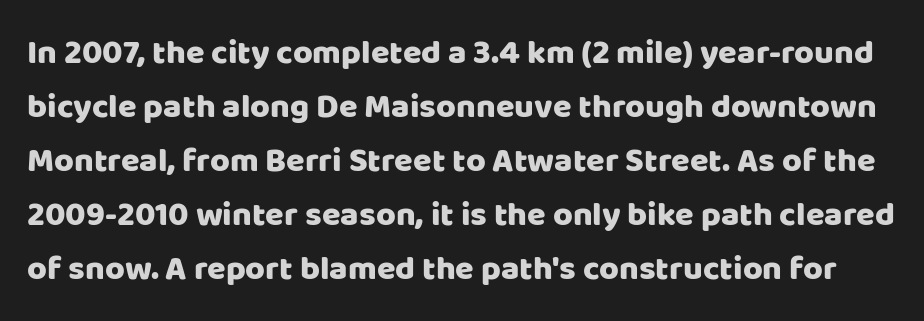
When letters stand straight like this, we call the style roman or upright. The rendering keeps characters at their native spacing. Is this a sans? Yes — the strokes have no serifs. One glance says typical: line gaps are just what's usual.
